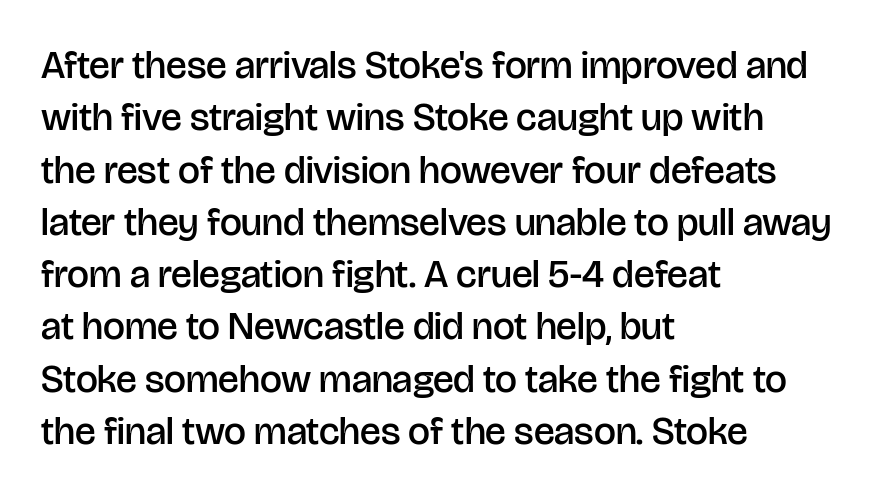
The image shows 39 px semibold sans-serif type, upright; set left-aligned, normal line spacing (1.34x), normal letter spacing, not underlined; low stroke contrast and a large x-height.
